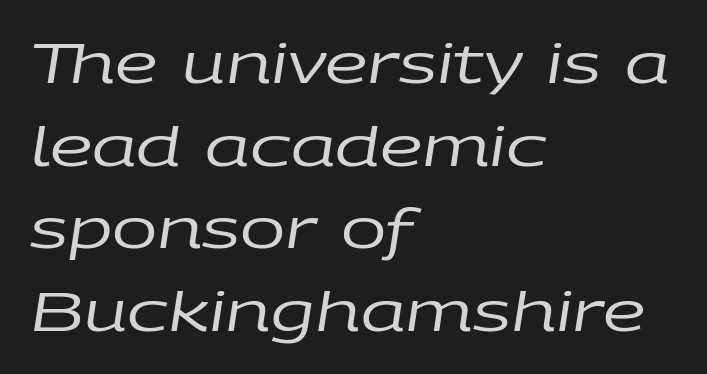
{"italic": "yes", "lean": "right", "slant_degrees": 9, "bold": "no", "weight": "regular", "width": "wide", "stroke_contrast": "low", "x_height": "large", "monospaced": "no", "underline": "no", "align": "left", "line_spacing": "normal", "line_spacing_ratio": 1.53, "letter_spacing": "normal", "letter_spacing_em": 0.0, "glyph_px": 54}
